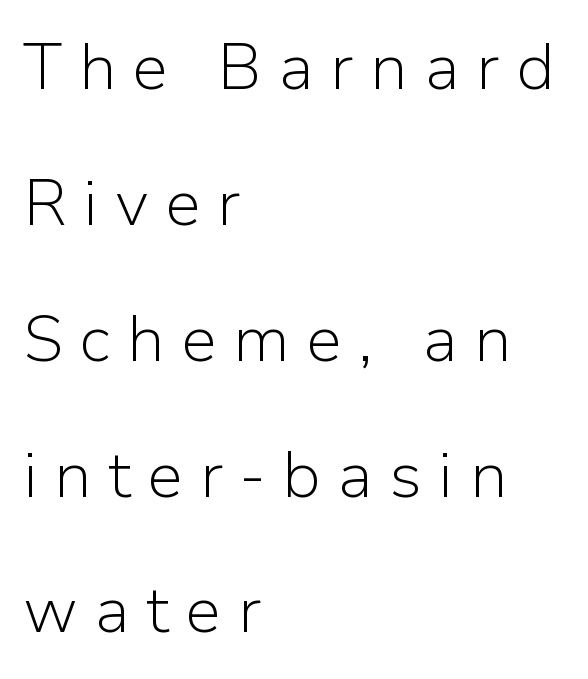
Do the characters align in a grid? No, the font is proportional. Someone cranked the tracking dial way up on this one. This rendering features lettering with no underline. The lettering holds an erect, upright posture throughout. Honestly, the rows look like they've been pulled way apart. Look at the bottom of the vertical strokes: they stop flat, with no serifs.
